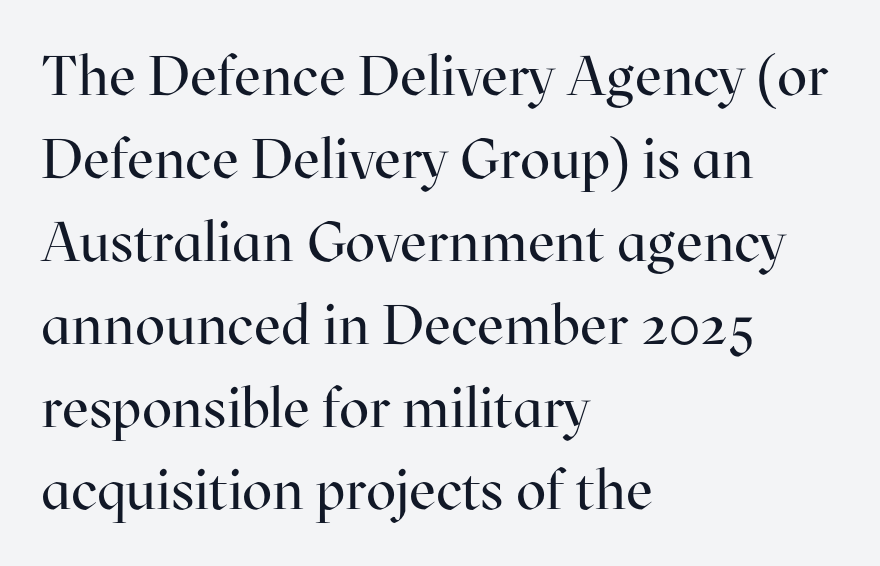
The image shows 56 px regular-weight serif type, upright; set left-aligned, normal line spacing (1.48x), normal letter spacing, not underlined; high stroke contrast and a medium x-height.
